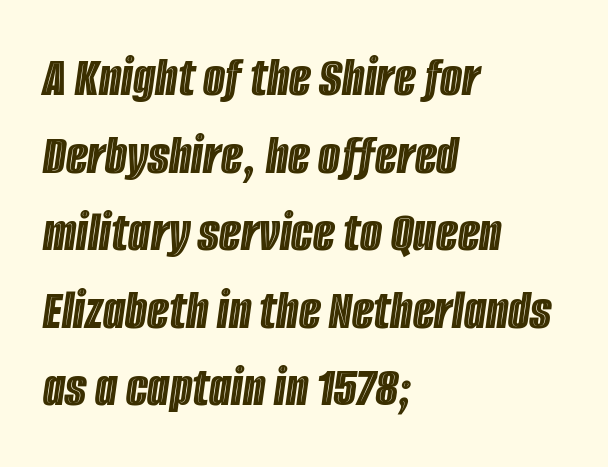
Q: Is the text italic (slanted)? A: Yes, it leans right by about 8 degrees.
Q: Is the text underlined? A: No.
Q: How is the paragraph aligned? A: Left-aligned.
Q: Is the spacing between letters normal or unusually wide? A: Normal.
Q: Is the spacing between lines tight, normal or loose? A: Normal.
Q: Width (condensed, normal, or wide)? A: Condensed.
Q: x-height? A: Large.
Q: Monospaced? A: No.
